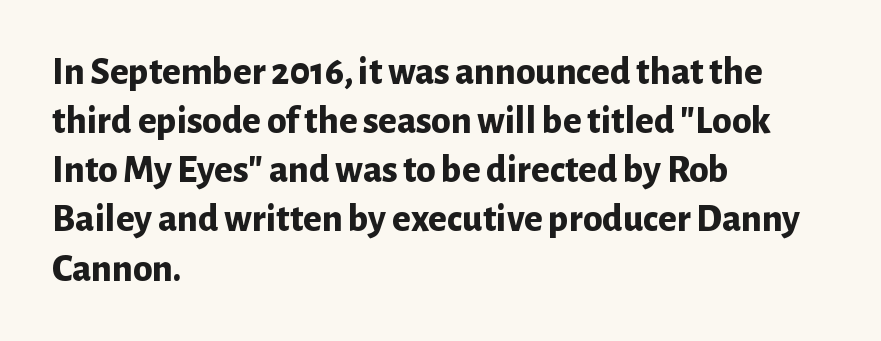
The image shows 39 px bold sans-serif type, upright; set left-aligned, normal line spacing (1.26x), normal letter spacing, not underlined; low stroke contrast and a medium x-height.
